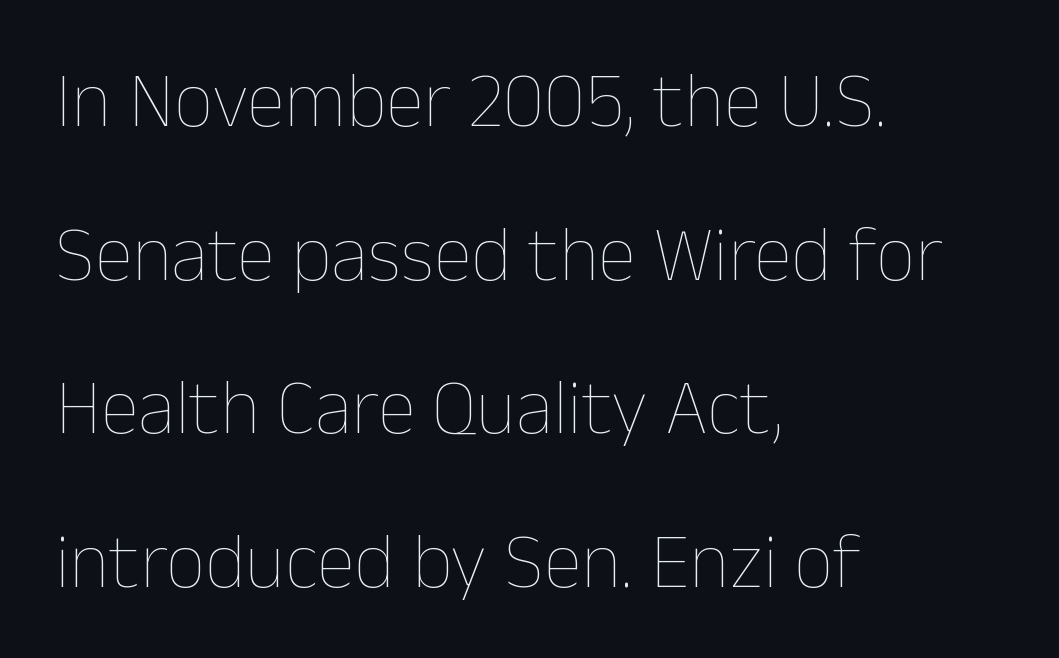
Q: Is the text bold? A: No.
Q: Is the text italic (slanted)? A: No, it is upright.
Q: Is the text underlined? A: No.
Q: How is the paragraph aligned? A: Left-aligned.
Q: Is the spacing between letters normal or unusually wide? A: Normal.
Q: Is the spacing between lines tight, normal or loose? A: Loose.
Q: Width (condensed, normal, or wide)? A: Normal.
Q: Stroke contrast? A: Low.
Q: x-height? A: Medium.
Q: Monospaced? A: No.
